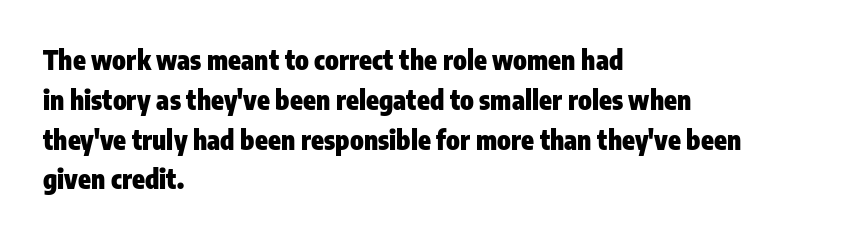
The image shows 26 px bold type, upright; set left-aligned, normal line spacing (1.53x), normal letter spacing, not underlined.
